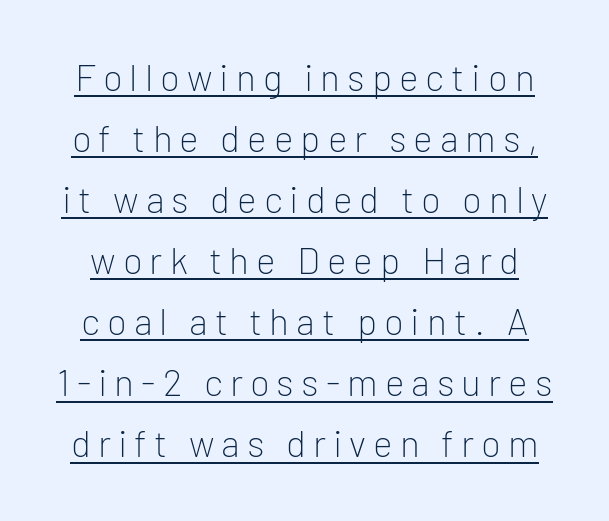
Q: Is the text bold? A: No.
Q: Is the text italic (slanted)? A: No, it is upright.
Q: Is the typeface a serif or a sans-serif typeface? A: Sans-serif.
Q: Is the text underlined? A: Yes.
Q: Is the spacing between lines tight, normal or loose? A: Normal.
Q: Width (condensed, normal, or wide)? A: Normal.
Q: Stroke contrast? A: Low.
Q: x-height? A: Medium.
Q: Monospaced? A: No.
